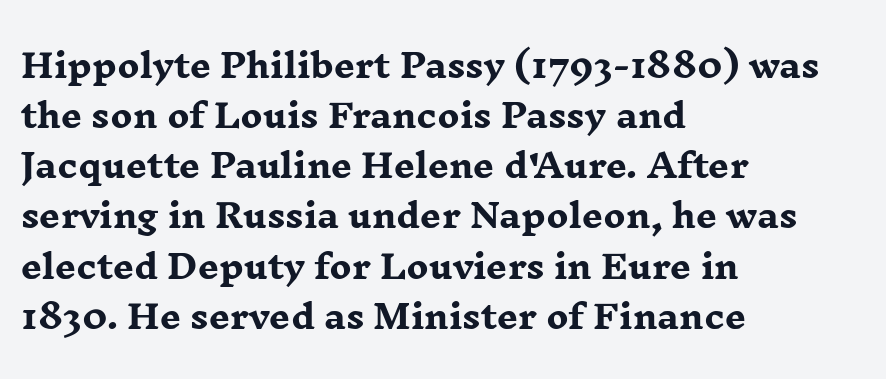
The image shows 33 px heavy, wide serif type, upright; set left-aligned, normal line spacing (1.52x), normal letter spacing, not underlined; low stroke contrast and a medium x-height.
